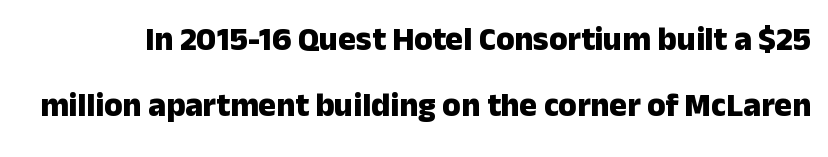
{"serif": "no", "italic": "no", "bold": "yes", "weight": "heavy", "width": "normal", "stroke_contrast": "low", "x_height": "medium", "monospaced": "no", "underline": "no", "line_spacing": "loose", "line_spacing_ratio": 2.0, "letter_spacing": "normal", "letter_spacing_em": 0.0, "glyph_px": 33}
